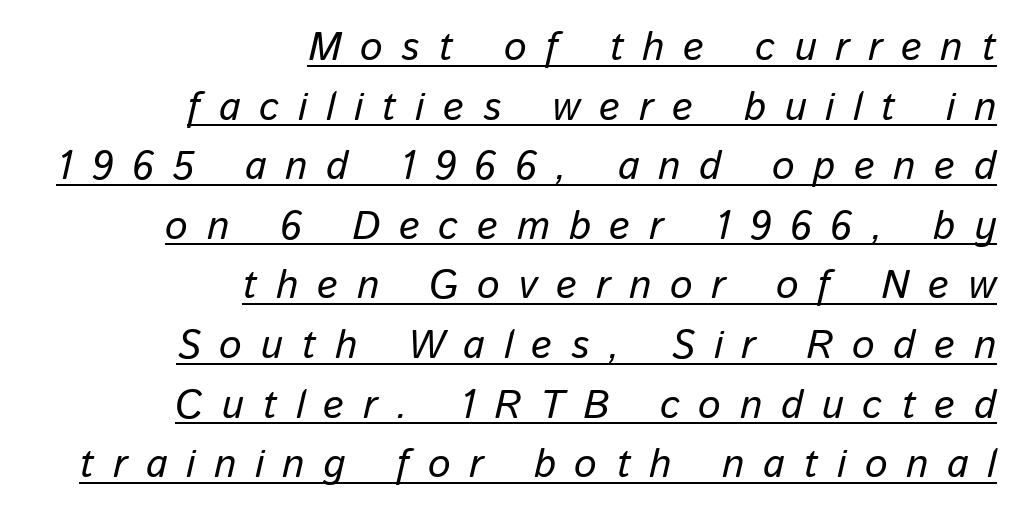
The image shows 40 px regular-weight type, italic (leaning right); set right-aligned, normal line spacing (1.49x), unusually wide letter spacing (+0.47 em), underlined; low stroke contrast and a medium x-height.
